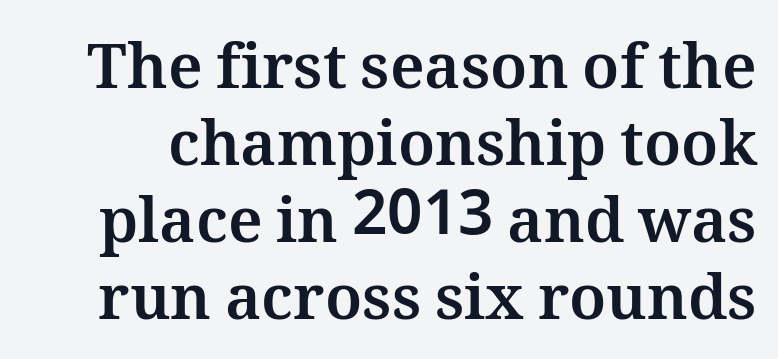
Q: Is the text bold? A: Yes.
Q: Is the text italic (slanted)? A: No, it is upright.
Q: Is the text underlined? A: No.
Q: Is the spacing between letters normal or unusually wide? A: Normal.
Q: Width (condensed, normal, or wide)? A: Normal.
Q: Stroke contrast? A: Medium.
Q: x-height? A: Medium.
Q: Monospaced? A: No.
